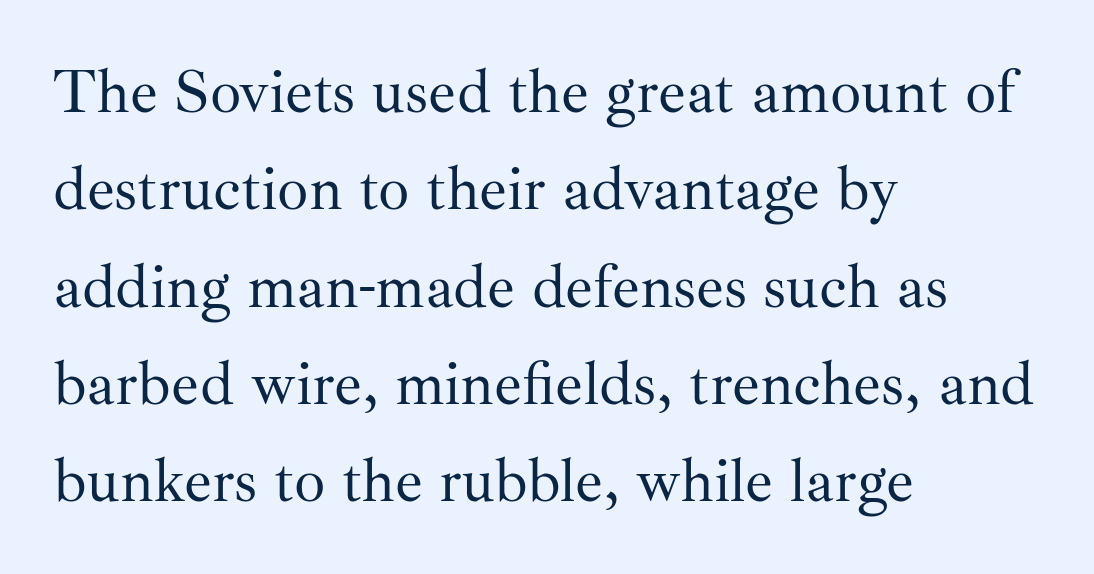
The image shows 62 px regular-weight serif type, upright; set left-aligned, normal line spacing (1.57x), normal letter spacing, not underlined; medium stroke contrast and a small x-height.
